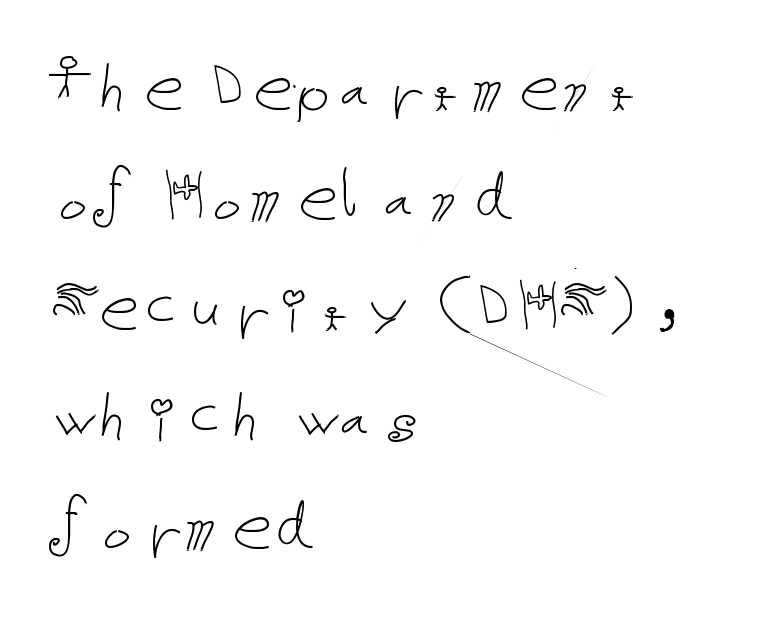
Q: Is the text bold? A: No.
Q: Is the text italic (slanted)? A: No, it is upright.
Q: Is the text underlined? A: No.
Q: How is the paragraph aligned? A: Left-aligned.
Q: Is the spacing between letters normal or unusually wide? A: Normal.
Q: Is the spacing between lines tight, normal or loose? A: Normal.
Q: Width (condensed, normal, or wide)? A: Normal.
Q: Stroke contrast? A: Low.
Q: x-height? A: Medium.
